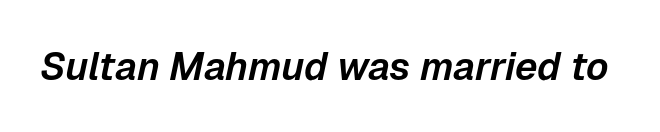
{"italic": "yes", "lean": "right", "slant_degrees": 12, "width": "normal", "stroke_contrast": "low", "x_height": "medium", "monospaced": "no", "underline": "no", "letter_spacing": "normal", "letter_spacing_em": 0.0, "glyph_px": 39}
